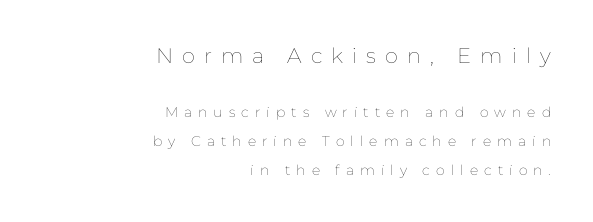
The image shows 21 px text type, upright; set right-aligned, loose line spacing (2.09x), unusually wide letter spacing (+0.43 em), not underlined; the first (top) block is 1.5x larger.
